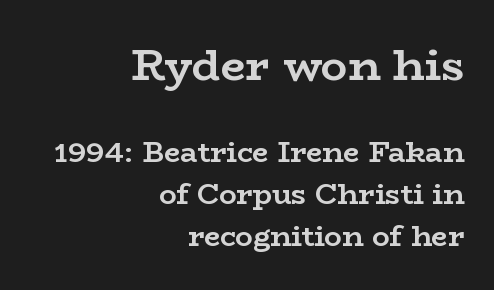
Q: Is the text bold? A: Yes.
Q: Is the text italic (slanted)? A: No, it is upright.
Q: Is the typeface a serif or a sans-serif typeface? A: Serif.
Q: Is the text underlined? A: No.
Q: How is the paragraph aligned? A: Right-aligned.
Q: Is the spacing between letters normal or unusually wide? A: Normal.
Q: Is the spacing between lines tight, normal or loose? A: Normal.
Q: Which block of text is set in a larger size, the first (top) or the second (bottom)? A: The first (top) one.
Q: Width (condensed, normal, or wide)? A: Wide.
Q: Stroke contrast? A: Low.
Q: x-height? A: Medium.
Q: Monospaced? A: No.
